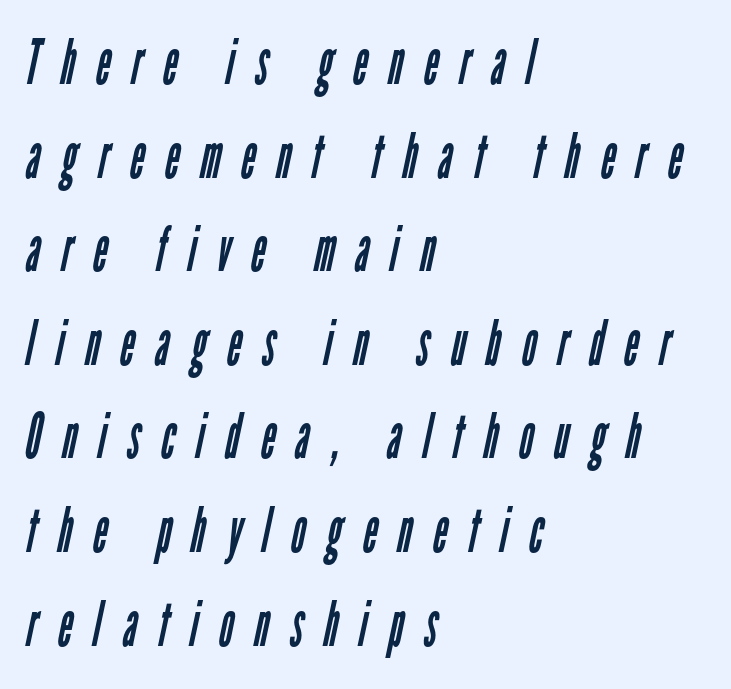
{"serif": "no", "bold": "no", "weight": "regular", "width": "condensed", "stroke_contrast": "low", "x_height": "medium", "monospaced": "no", "underline": "no", "align": "left", "line_spacing": "normal", "line_spacing_ratio": 1.51, "letter_spacing": "wide", "letter_spacing_em": 0.34, "glyph_px": 62}
